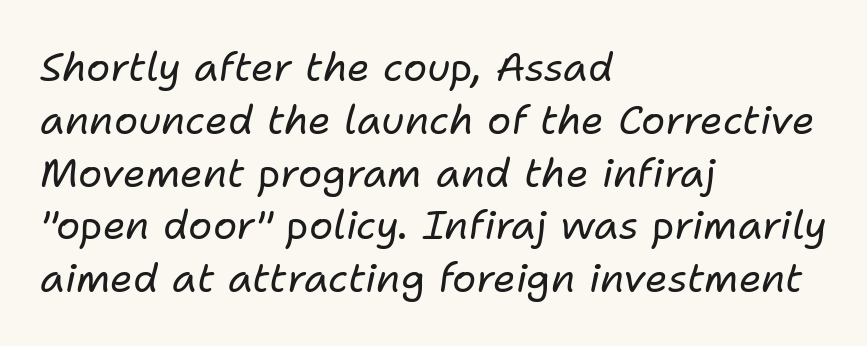
{"italic": "yes", "lean": "right", "slant_degrees": 11, "bold": "no", "weight": "regular", "width": "normal", "stroke_contrast": "low", "x_height": "medium", "monospaced": "no", "underline": "no", "align": "left", "line_spacing": "normal", "line_spacing_ratio": 1.32, "letter_spacing": "normal", "letter_spacing_em": 0.0, "glyph_px": 40}
